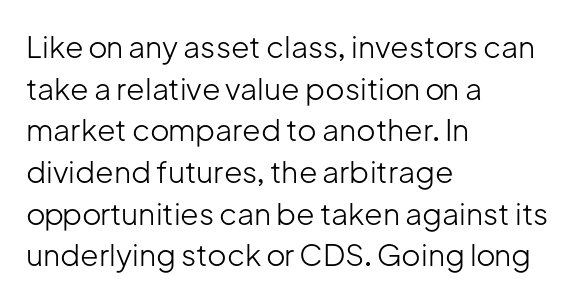
{"serif": "no", "italic": "no", "bold": "no", "weight": "light", "width": "normal", "stroke_contrast": "low", "x_height": "medium", "monospaced": "no", "underline": "no", "align": "left", "line_spacing": "normal", "line_spacing_ratio": 1.39, "letter_spacing": "normal", "letter_spacing_em": 0.0, "glyph_px": 30}
